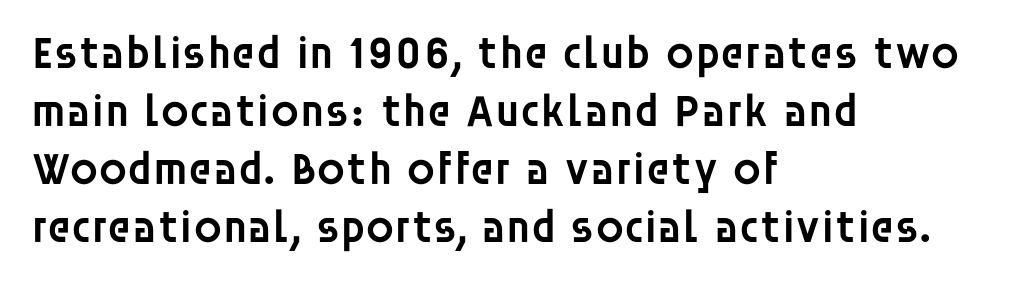
The image shows 46 px semibold sans-serif type, upright; set left-aligned, normal line spacing (1.26x), normal letter spacing, not underlined; low stroke contrast and a large x-height.
